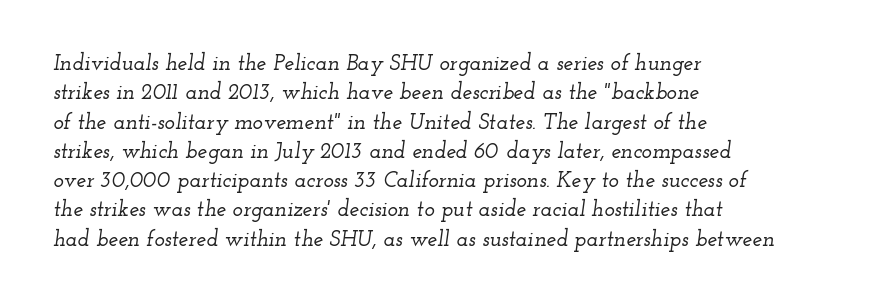
The image shows 22 px text type, italic (leaning right); set left-aligned, normal line spacing (1.33x), normal letter spacing, not underlined.
